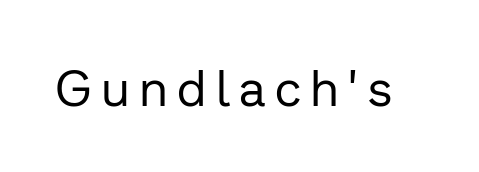
The image shows 50 px regular-weight sans-serif type, upright; set not underlined; low stroke contrast and a medium x-height.
